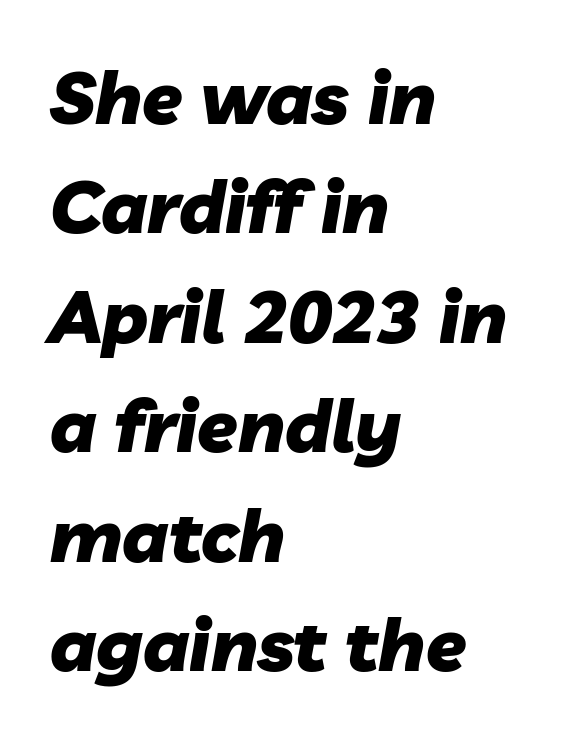
Q: Is the text bold? A: Yes.
Q: Is the text italic (slanted)? A: Yes, it leans right by about 10 degrees.
Q: Is the text underlined? A: No.
Q: How is the paragraph aligned? A: Left-aligned.
Q: Is the spacing between letters normal or unusually wide? A: Normal.
Q: Is the spacing between lines tight, normal or loose? A: Normal.
Q: Width (condensed, normal, or wide)? A: Normal.
Q: Stroke contrast? A: Low.
Q: x-height? A: Medium.
Q: Monospaced? A: No.
